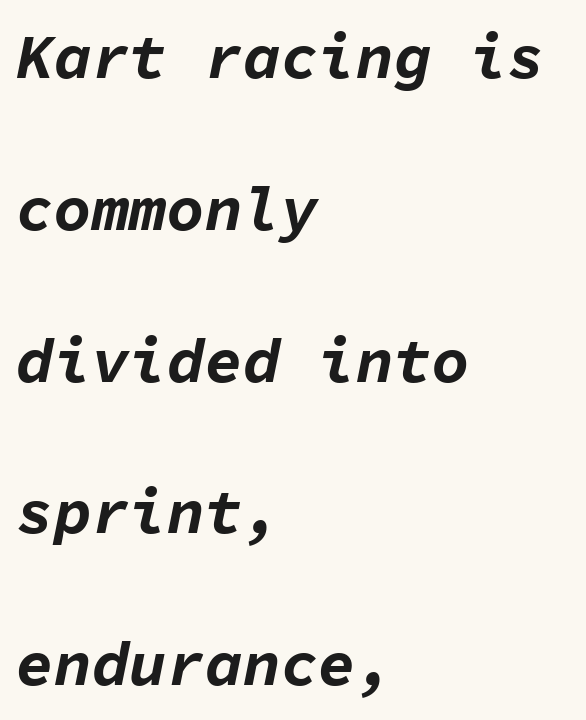
Q: Is the text bold? A: Yes.
Q: Is the text italic (slanted)? A: Yes, it leans right by about 11 degrees.
Q: Is the text underlined? A: No.
Q: How is the paragraph aligned? A: Left-aligned.
Q: Is the spacing between letters normal or unusually wide? A: Normal.
Q: Is the spacing between lines tight, normal or loose? A: Loose.
Q: Width (condensed, normal, or wide)? A: Normal.
Q: Stroke contrast? A: Low.
Q: x-height? A: Medium.
Q: Monospaced? A: Yes.
